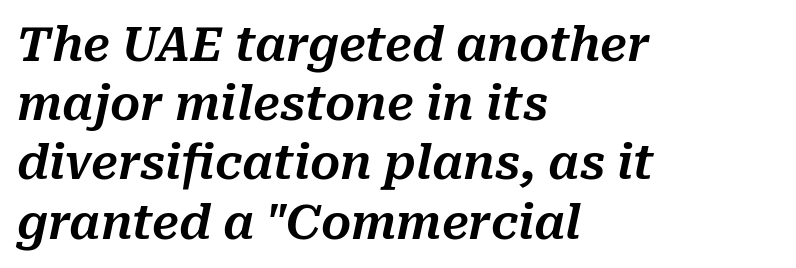
The compositor pushed each line to the left boundary. The block of text has a typical density, with ordinary space between rows. The gaps between neighbouring characters are ordinary and unremarkable. Check the space under the baseline: it is left empty. Designer's note — italics engaged. The face used here is proportionally spaced, like ordinary book or web type.
